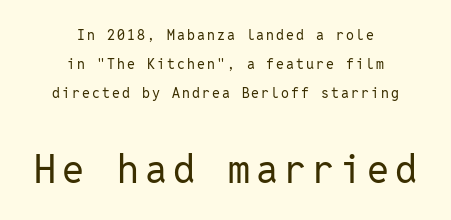
Q: Is the text bold? A: No.
Q: Is the text italic (slanted)? A: No, it is upright.
Q: Is the typeface a serif or a sans-serif typeface? A: Sans-serif.
Q: Is the text underlined? A: No.
Q: How is the paragraph aligned? A: Centered.
Q: Is the spacing between lines tight, normal or loose? A: Loose.
Q: Which block of text is set in a larger size, the first (top) or the second (bottom)? A: The second (bottom) one.
Q: Width (condensed, normal, or wide)? A: Normal.
Q: Stroke contrast? A: Low.
Q: x-height? A: Medium.
Q: Monospaced? A: Yes.
